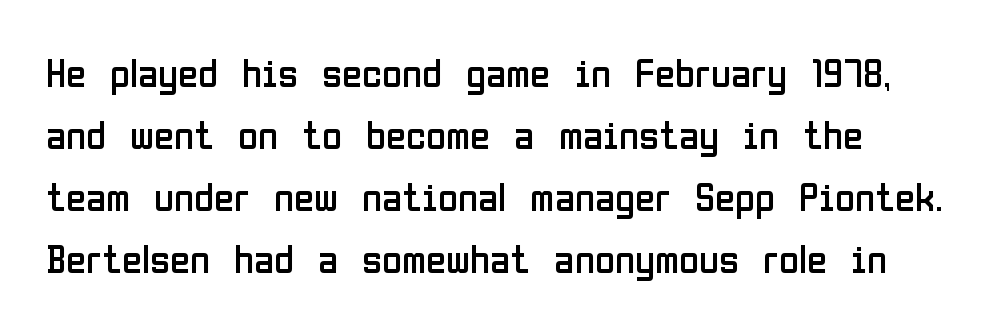
{"serif": "no", "italic": "no", "bold": "no", "weight": "regular", "width": "condensed", "stroke_contrast": "low", "x_height": "medium", "monospaced": "no", "underline": "no", "line_spacing": "normal", "line_spacing_ratio": 1.51, "letter_spacing": "normal", "letter_spacing_em": 0.0, "glyph_px": 41}
